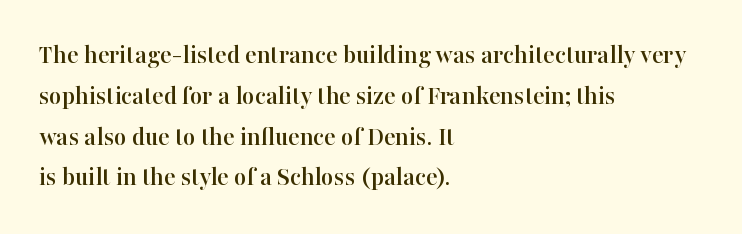
The image shows 27 px text type, upright; set left-aligned, normal line spacing (1.51x), normal letter spacing, not underlined.
